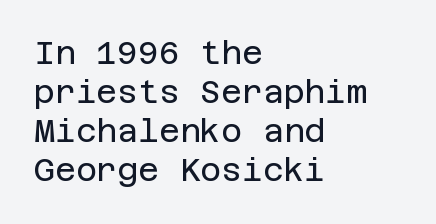
The image shows 32 px regular-weight sans-serif type, upright; set left-aligned, line spacing 1.22x, normal letter spacing, not underlined; low stroke contrast and a large x-height.
